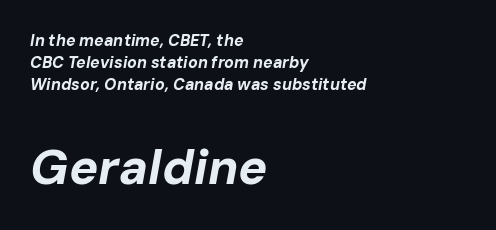
Q: Is the text bold? A: Yes.
Q: Is the text italic (slanted)? A: Yes, it leans right by about 10 degrees.
Q: Is the text underlined? A: No.
Q: How is the paragraph aligned? A: Left-aligned.
Q: Is the spacing between letters normal or unusually wide? A: Normal.
Q: Is the spacing between lines tight, normal or loose? A: Normal.
Q: Which block of text is set in a larger size, the first (top) or the second (bottom)? A: The second (bottom) one.
Q: Width (condensed, normal, or wide)? A: Normal.
Q: Stroke contrast? A: Low.
Q: x-height? A: Medium.
Q: Monospaced? A: No.
